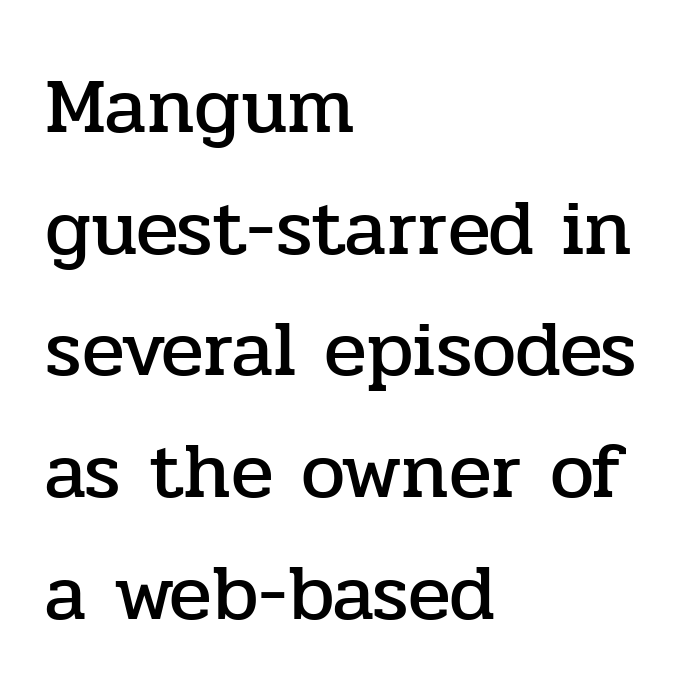
The image shows 79 px serif type, upright; set left-aligned, normal line spacing (1.54x), normal letter spacing, not underlined; low stroke contrast and a medium x-height.
